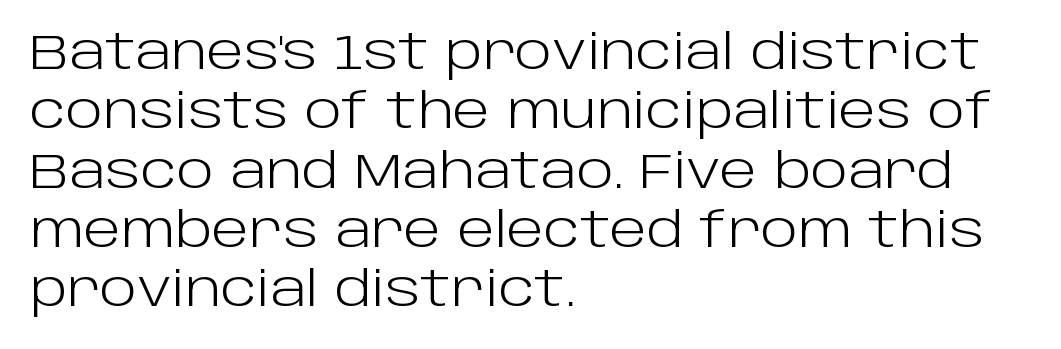
{"serif": "no", "italic": "no", "bold": "no", "weight": "light", "width": "normal", "stroke_contrast": "low", "x_height": "large", "monospaced": "no", "underline": "no", "align": "left", "line_spacing_ratio": 1.21, "letter_spacing": "normal", "letter_spacing_em": 0.0, "glyph_px": 49}
